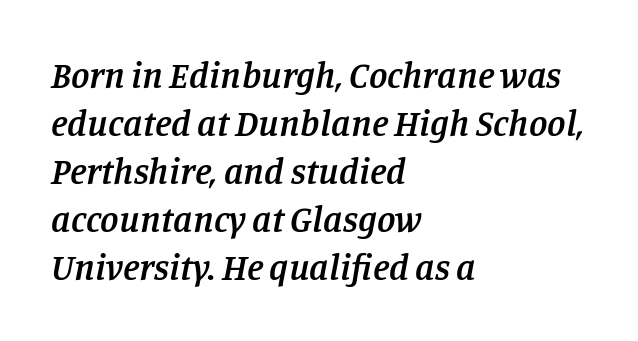
Q: Is the text bold? A: Semi-bold.
Q: Is the text italic (slanted)? A: Yes, it leans right by about 11 degrees.
Q: Is the typeface a serif or a sans-serif typeface? A: Serif.
Q: Is the text underlined? A: No.
Q: How is the paragraph aligned? A: Left-aligned.
Q: Is the spacing between letters normal or unusually wide? A: Normal.
Q: Is the spacing between lines tight, normal or loose? A: Normal.
Q: Width (condensed, normal, or wide)? A: Normal.
Q: Stroke contrast? A: Low.
Q: x-height? A: Large.
Q: Monospaced? A: No.
